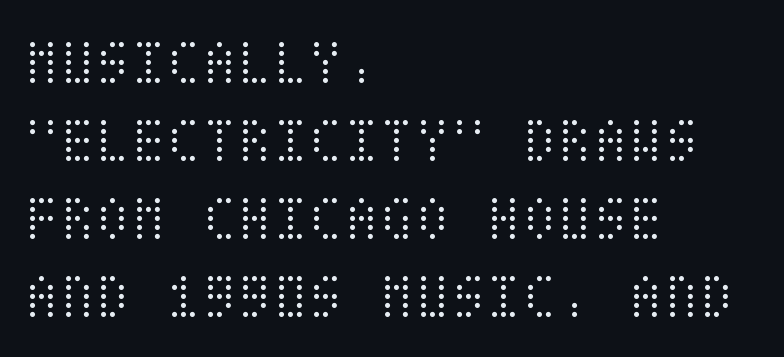
Here the glyphs are tracked normally, forming tight word shapes. Is the stroke heavy? The answer is a plain regular-or-lighter. The passage is arranged the way most books set body copy — flush left. Ascenders rise straight up at ninety degrees.
